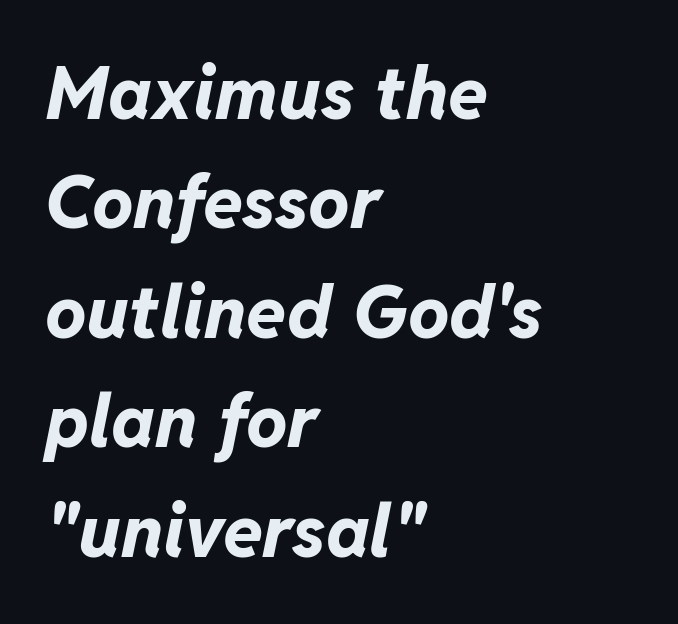
{"italic": "yes", "lean": "right", "slant_degrees": 11, "bold": "yes", "weight": "bold", "width": "normal", "stroke_contrast": "low", "x_height": "medium", "monospaced": "no", "underline": "no", "align": "left", "line_spacing": "normal", "line_spacing_ratio": 1.5, "letter_spacing": "normal", "letter_spacing_em": 0.0, "glyph_px": 73}
